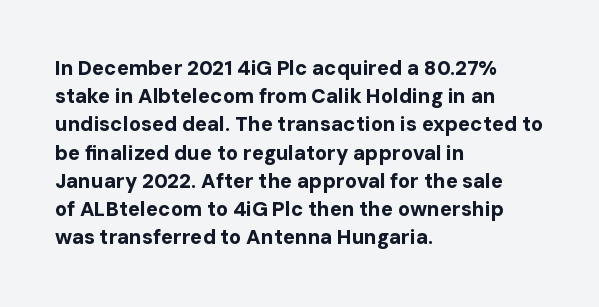
The image shows 20 px bold type, upright; set left-aligned, normal line spacing (1.41x), normal letter spacing, not underlined.
